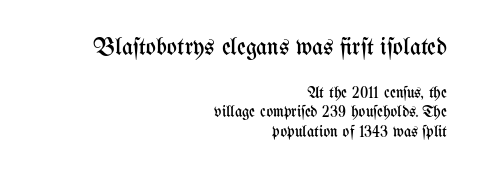
The image shows 24 px text type, upright; set right-aligned, line spacing 1.23x, normal letter spacing, not underlined; the first (top) block is 1.5x larger.
